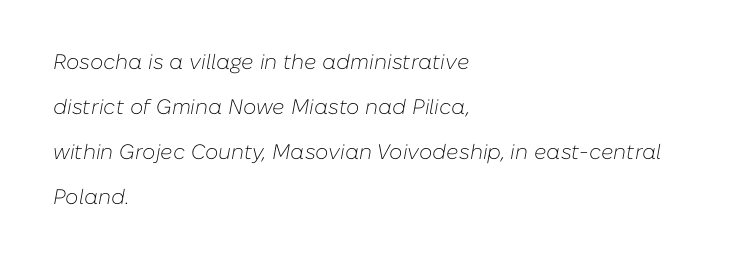
The image shows 21 px text type, italic (leaning right); set left-aligned, loose line spacing (2.14x), normal letter spacing, not underlined.
